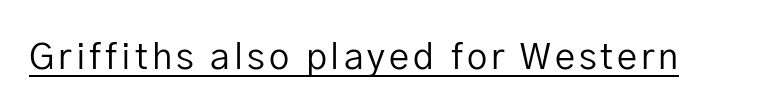
Q: Is the text bold? A: No.
Q: Is the text italic (slanted)? A: No, it is upright.
Q: Is the typeface a serif or a sans-serif typeface? A: Sans-serif.
Q: Is the text underlined? A: Yes.
Q: Width (condensed, normal, or wide)? A: Normal.
Q: Stroke contrast? A: Low.
Q: x-height? A: Medium.
Q: Monospaced? A: No.
